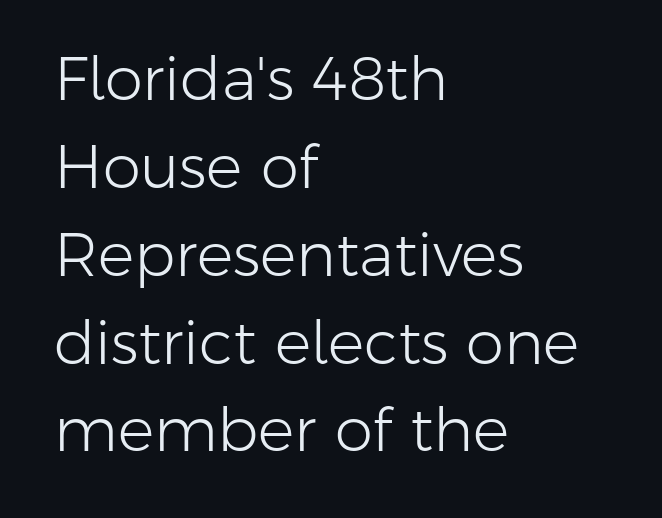
The typeface has the unassuming heft of standard copy or less. The letters stand straight up with perfectly vertical stems. The baseline area is clear. The tracking reads as untouched default to a designer's eye. A typesetter would call this proportional, since set widths differ per character.
